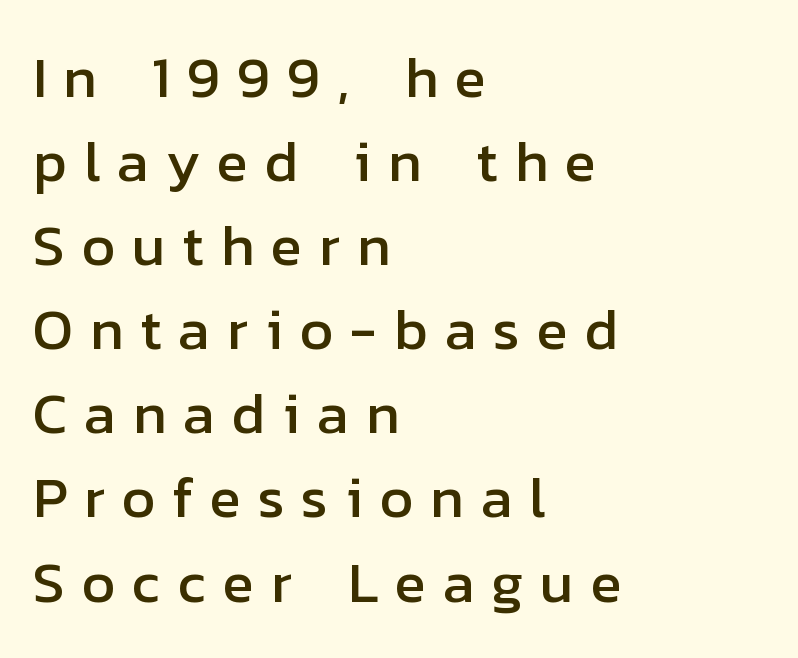
{"serif": "no", "italic": "no", "width": "normal", "stroke_contrast": "low", "x_height": "medium", "monospaced": "no", "underline": "no", "align": "left", "line_spacing": "normal", "line_spacing_ratio": 1.45, "letter_spacing": "wide", "letter_spacing_em": 0.29, "glyph_px": 58}
